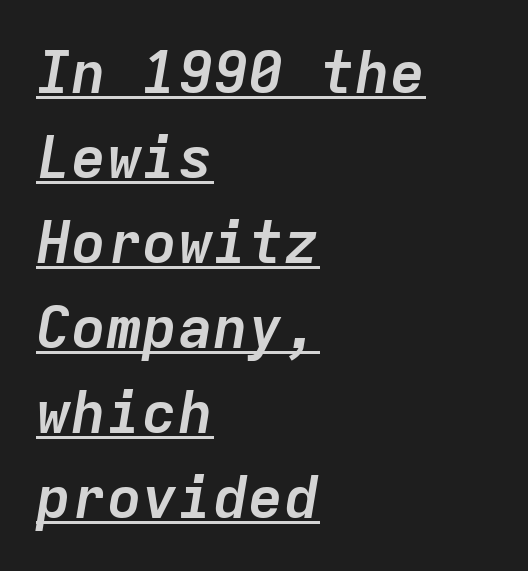
Q: Is the text bold? A: Yes.
Q: Is the text italic (slanted)? A: Yes, it leans right by about 9 degrees.
Q: Is the text underlined? A: Yes.
Q: How is the paragraph aligned? A: Left-aligned.
Q: Is the spacing between letters normal or unusually wide? A: Normal.
Q: Is the spacing between lines tight, normal or loose? A: Normal.
Q: Width (condensed, normal, or wide)? A: Normal.
Q: Stroke contrast? A: Low.
Q: x-height? A: Medium.
Q: Monospaced? A: Yes.
